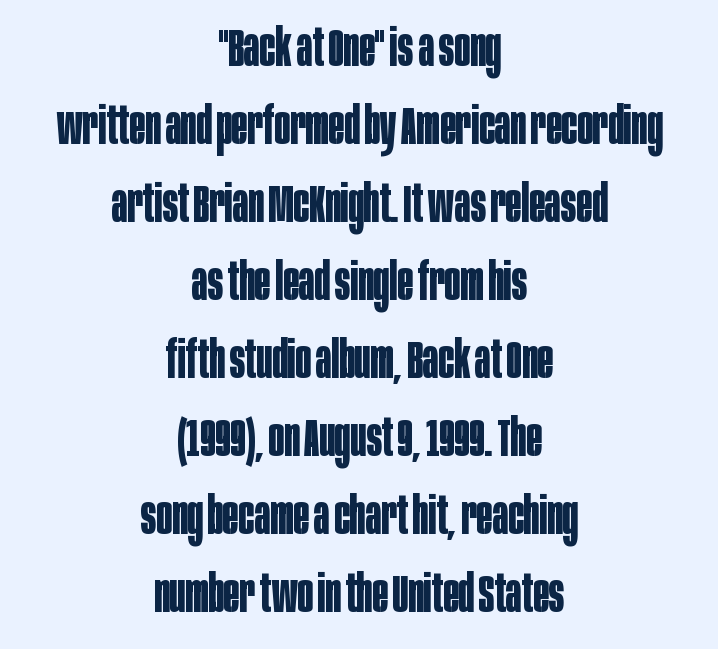
The strokes are fattened all the way to bold. The passage shown is typed in a proportional face where columns would drift. Type without underlining. Caption: standard tracking, unaltered. Unlike a traditional serif, this face leaves its strokes unadorned. One-word summary of the alignment: center.
